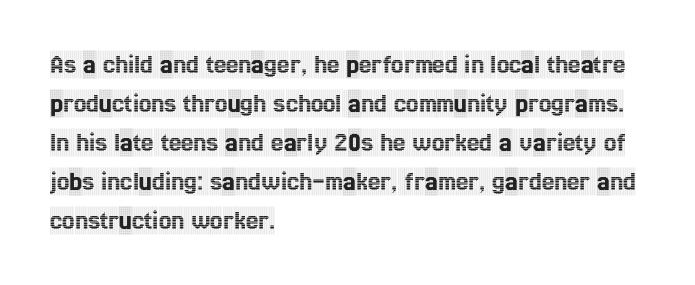
The image shows 28 px condensed serif type, upright; set left-aligned, normal line spacing (1.39x), normal letter spacing, not underlined; a large x-height.
